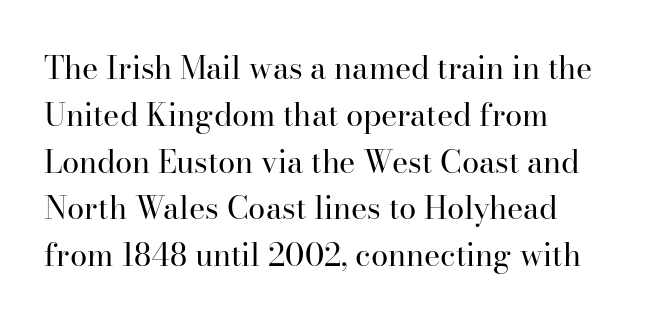
Unbolded letterforms with no extra heft. Line spacing here is normal. The zone under the glyphs is completely vacant. These lines stack with their left ends in a neat column. How are the letters spaced? Ordinarily, with no added tracking. The lettering stays uniformly vertical, giving the passage a roman look.
